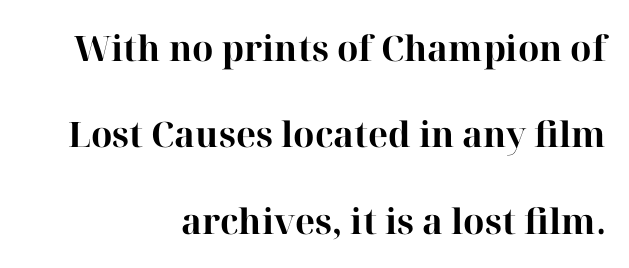
Q: Is the text bold? A: Yes.
Q: Is the text italic (slanted)? A: No, it is upright.
Q: Is the typeface a serif or a sans-serif typeface? A: Serif.
Q: Is the text underlined? A: No.
Q: How is the paragraph aligned? A: Right-aligned.
Q: Is the spacing between letters normal or unusually wide? A: Normal.
Q: Is the spacing between lines tight, normal or loose? A: Loose.
Q: Width (condensed, normal, or wide)? A: Normal.
Q: Stroke contrast? A: High.
Q: x-height? A: Medium.
Q: Monospaced? A: No.
